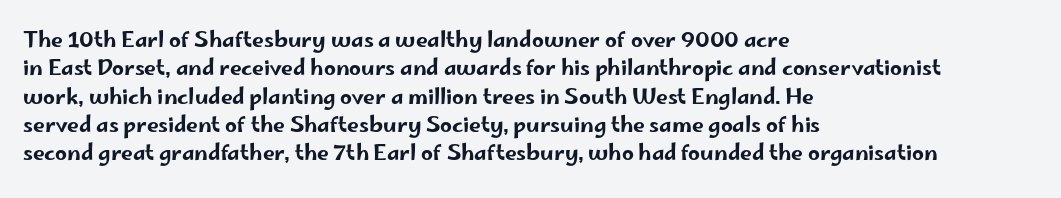
{"italic": "no", "underline": "no", "align": "left", "line_spacing": "normal", "line_spacing_ratio": 1.35, "letter_spacing": "normal", "letter_spacing_em": 0.0, "glyph_px": 21}
